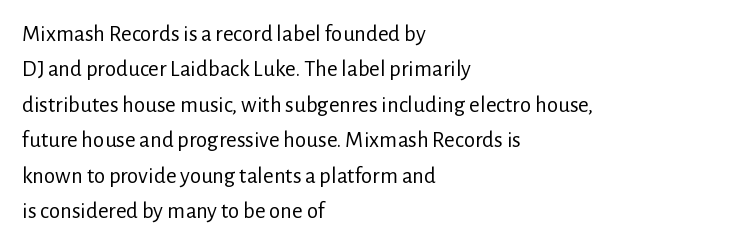
Q: Is the text bold? A: No.
Q: Is the text italic (slanted)? A: No, it is upright.
Q: Is the text underlined? A: No.
Q: How is the paragraph aligned? A: Left-aligned.
Q: Is the spacing between letters normal or unusually wide? A: Normal.
Q: Is the spacing between lines tight, normal or loose? A: Normal.
